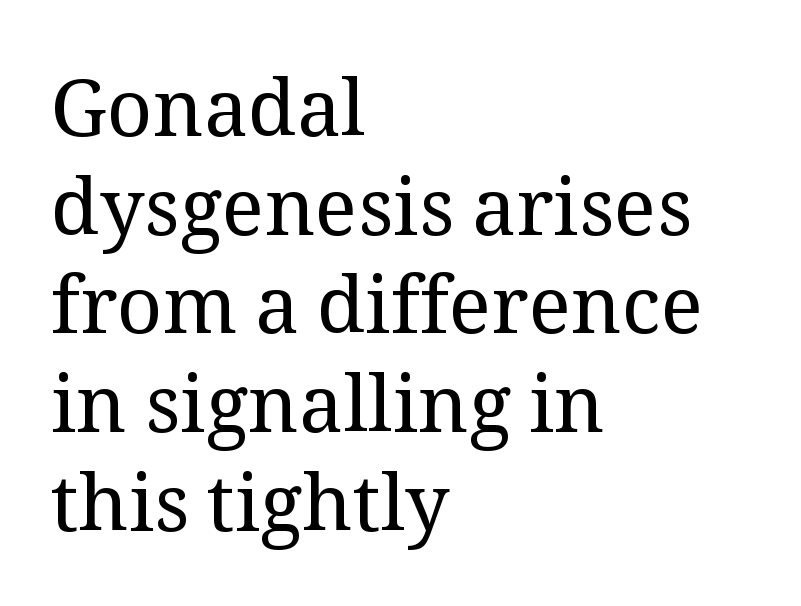
{"serif": "yes", "italic": "no", "bold": "no", "weight": "regular", "width": "normal", "stroke_contrast": "medium", "x_height": "medium", "monospaced": "no", "underline": "no", "align": "left", "line_spacing": "normal", "line_spacing_ratio": 1.25, "letter_spacing": "normal", "letter_spacing_em": 0.0, "glyph_px": 79}
